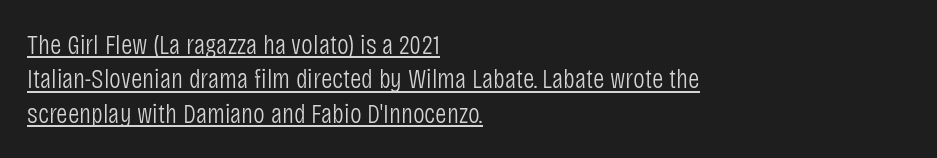
Q: Is the text bold? A: No.
Q: Is the text italic (slanted)? A: No, it is upright.
Q: Is the typeface a serif or a sans-serif typeface? A: Sans-serif.
Q: Is the text underlined? A: Yes.
Q: How is the paragraph aligned? A: Left-aligned.
Q: Is the spacing between letters normal or unusually wide? A: Normal.
Q: Width (condensed, normal, or wide)? A: Condensed.
Q: Stroke contrast? A: Low.
Q: x-height? A: Large.
Q: Monospaced? A: No.
